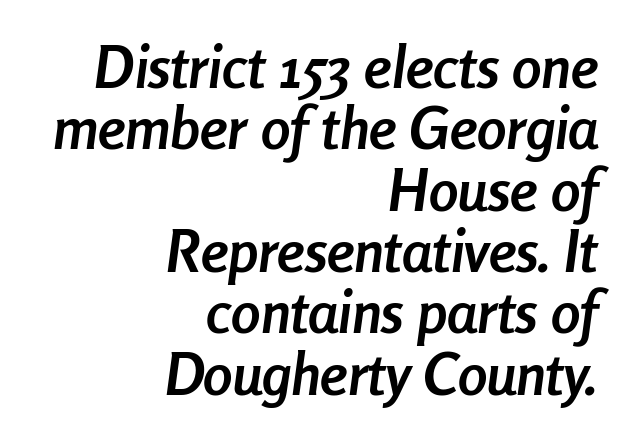
Q: Is the text bold? A: Yes.
Q: Is the text italic (slanted)? A: Yes, it leans right by about 8 degrees.
Q: Is the text underlined? A: No.
Q: How is the paragraph aligned? A: Right-aligned.
Q: Is the spacing between letters normal or unusually wide? A: Normal.
Q: Is the spacing between lines tight, normal or loose? A: Tight.
Q: Width (condensed, normal, or wide)? A: Condensed.
Q: Stroke contrast? A: Low.
Q: x-height? A: Medium.
Q: Monospaced? A: No.
